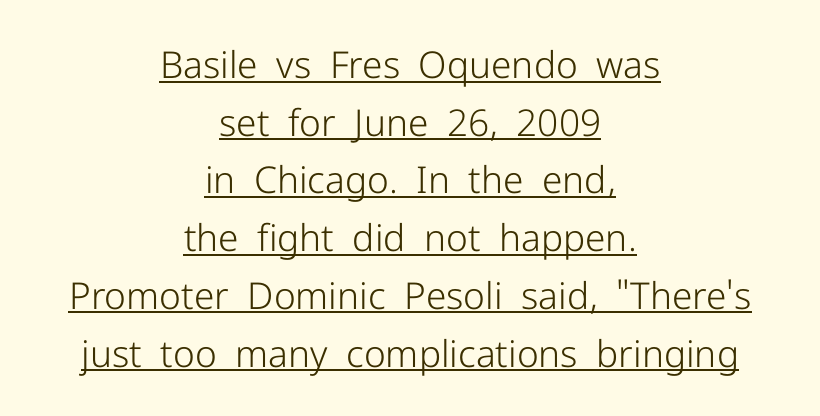
The image shows 37 px light sans-serif type, upright; set centered, normal line spacing (1.56x), normal letter spacing, underlined; low stroke contrast and a medium x-height.
